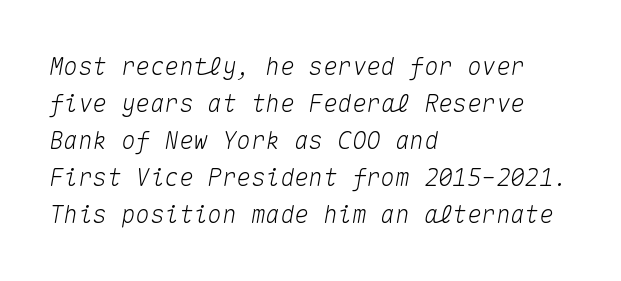
The whole block is typeset with a tilt. Typeset ragged right — the left edge is the straight one. The area under the type is left untouched. The vertical gap from one line to the next is medium.
